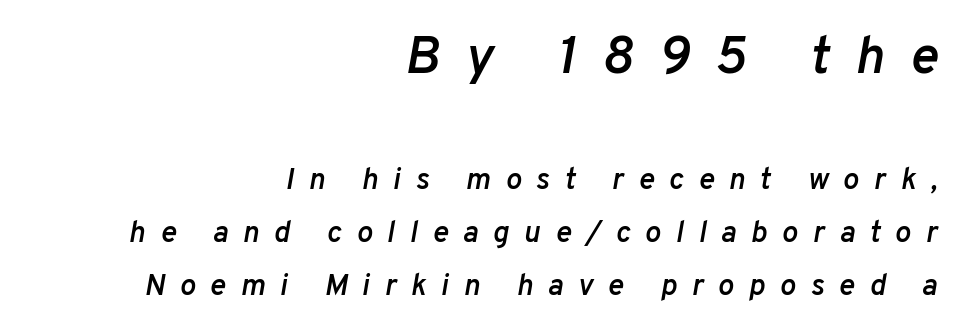
The image shows 53 px semibold type, italic (leaning right); set right-aligned, line spacing 1.77x, unusually wide letter spacing (+0.49 em), not underlined; the first (top) block is 1.77x larger; low stroke contrast and a medium x-height.
